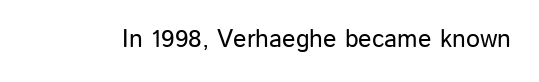
{"italic": "no", "underline": "no", "letter_spacing": "normal", "letter_spacing_em": 0.0, "glyph_px": 25}
